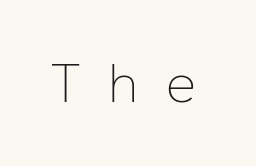
Q: Is the text bold? A: No.
Q: Is the text italic (slanted)? A: No, it is upright.
Q: Is the typeface a serif or a sans-serif typeface? A: Sans-serif.
Q: Is the text underlined? A: No.
Q: Is the spacing between letters normal or unusually wide? A: Unusually wide.
Q: Width (condensed, normal, or wide)? A: Normal.
Q: Stroke contrast? A: Low.
Q: x-height? A: Medium.
Q: Monospaced? A: No.
